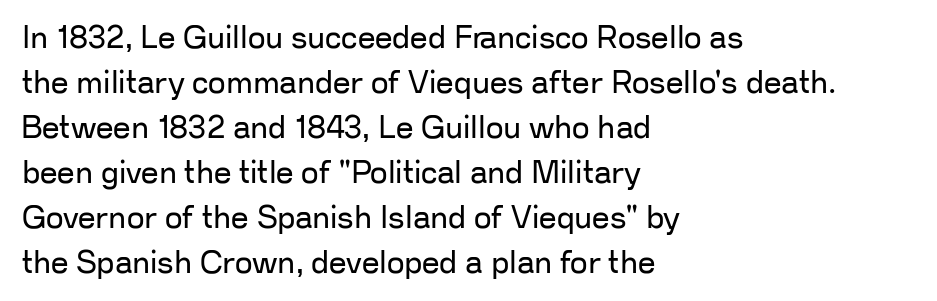
The image shows 31 px regular-weight sans-serif type, upright; set left-aligned, normal line spacing (1.45x), normal letter spacing, not underlined; low stroke contrast and a medium x-height.
